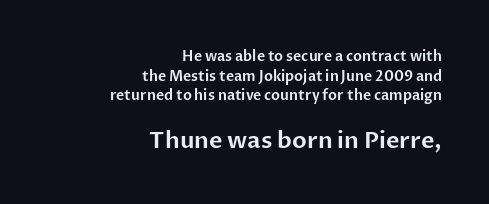
{"italic": "no", "underline": "no", "align": "right", "line_spacing": "normal", "line_spacing_ratio": 1.41, "letter_spacing": "normal", "letter_spacing_em": 0.0, "larger_block": "second", "size_ratio": 1.64, "glyph_px": 23}
